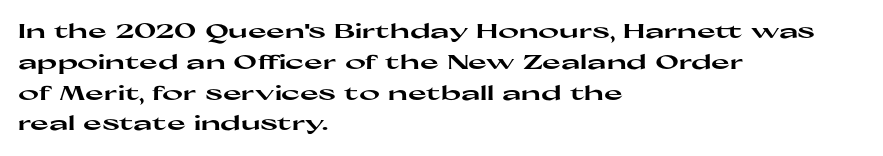
{"italic": "no", "bold": "yes", "underline": "no", "align": "left", "line_spacing": "normal", "line_spacing_ratio": 1.54, "letter_spacing": "normal", "letter_spacing_em": 0.0, "glyph_px": 20}
